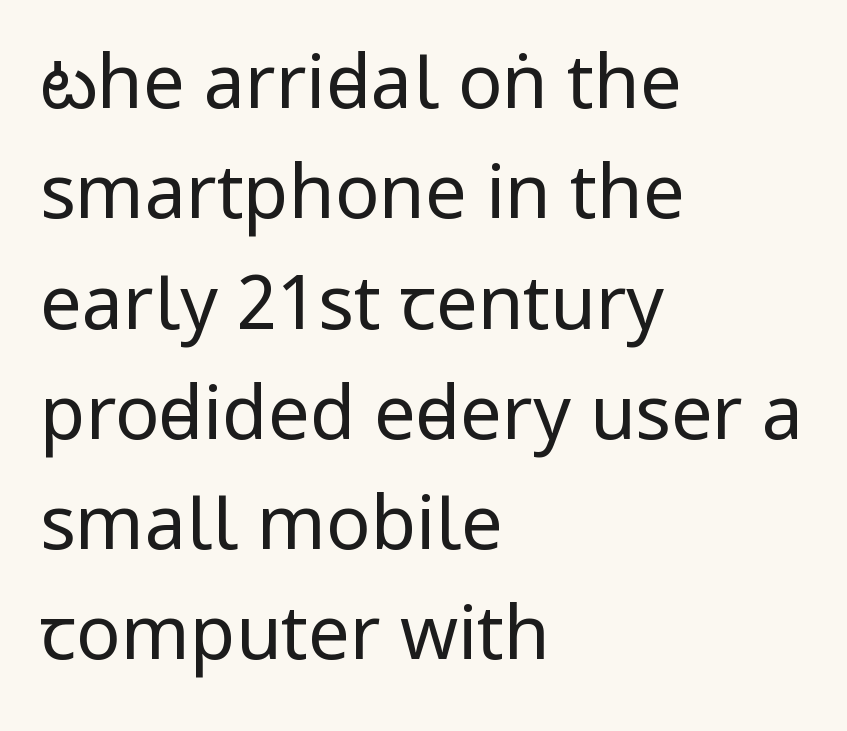
Q: Is the text bold? A: No.
Q: Is the text italic (slanted)? A: No, it is upright.
Q: Is the typeface a serif or a sans-serif typeface? A: Sans-serif.
Q: Is the text underlined? A: No.
Q: How is the paragraph aligned? A: Left-aligned.
Q: Is the spacing between letters normal or unusually wide? A: Normal.
Q: Is the spacing between lines tight, normal or loose? A: Normal.
Q: Width (condensed, normal, or wide)? A: Condensed.
Q: Stroke contrast? A: Low.
Q: x-height? A: Large.
Q: Monospaced? A: No.
